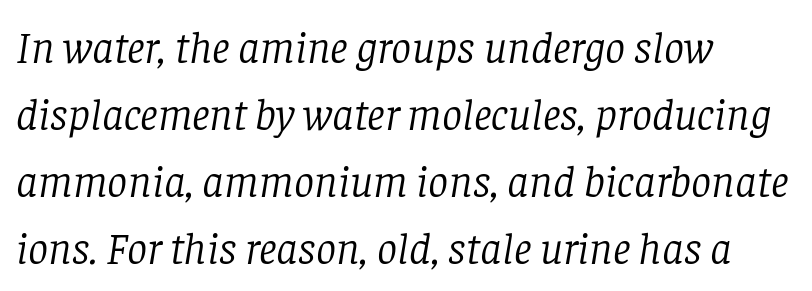
This rendering employs a face with finishing strokes, i.e., a serif. The lines sit at an ordinary, default distance from one another. The font's italic variant was chosen for this text. Default kerning and tracking; the words read as compact shapes.
